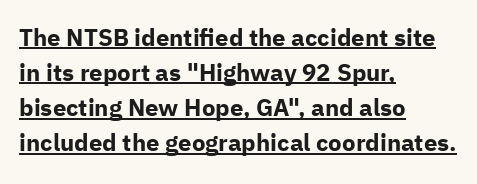
{"italic": "no", "bold": "yes", "underline": "yes", "align": "left", "line_spacing": "normal", "line_spacing_ratio": 1.46, "letter_spacing": "normal", "letter_spacing_em": 0.0, "glyph_px": 24}
